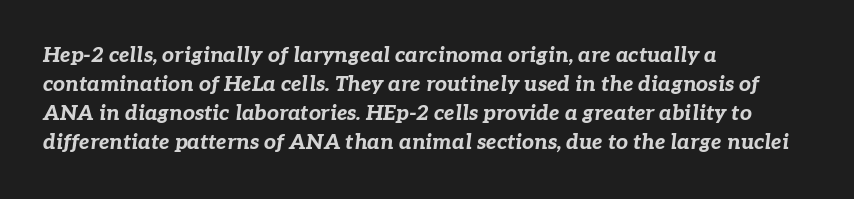
{"italic": "yes", "lean": "right", "slant_degrees": 7, "bold": "yes", "underline": "no", "align": "left", "line_spacing": "normal", "line_spacing_ratio": 1.38, "letter_spacing": "normal", "letter_spacing_em": 0.0, "glyph_px": 21}
